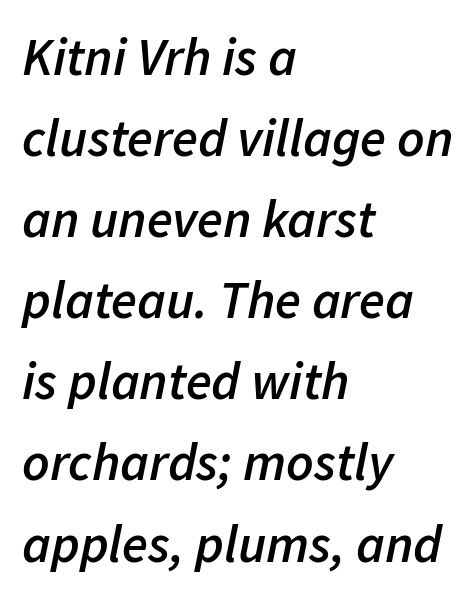
The image shows 53 px semibold type, italic (leaning right); set left-aligned, normal line spacing (1.53x), normal letter spacing, not underlined; low stroke contrast and a medium x-height.
